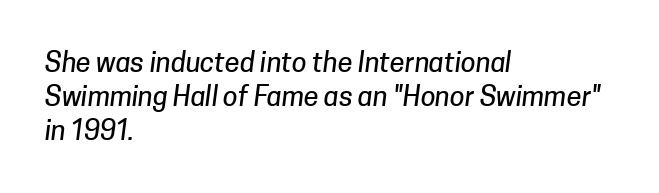
{"underline": "no", "align": "left", "line_spacing": "normal", "line_spacing_ratio": 1.26, "letter_spacing": "normal", "letter_spacing_em": 0.0, "glyph_px": 27}
